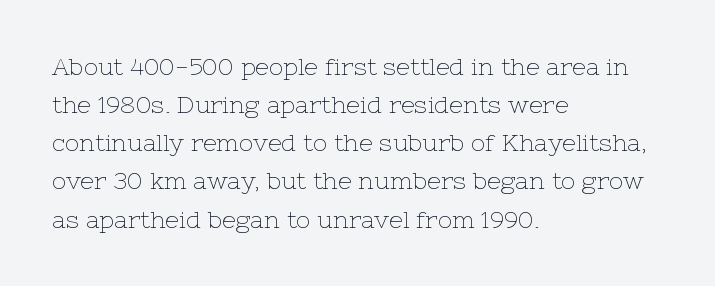
The image shows 24 px text type, upright; set left-aligned, normal line spacing (1.59x), normal letter spacing, not underlined.
